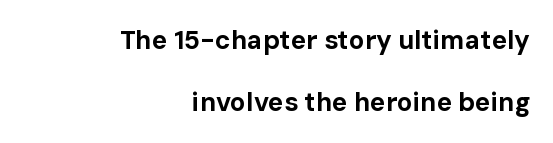
The image shows 26 px bold type, upright; set right-aligned, loose line spacing (2.37x), normal letter spacing, not underlined.
